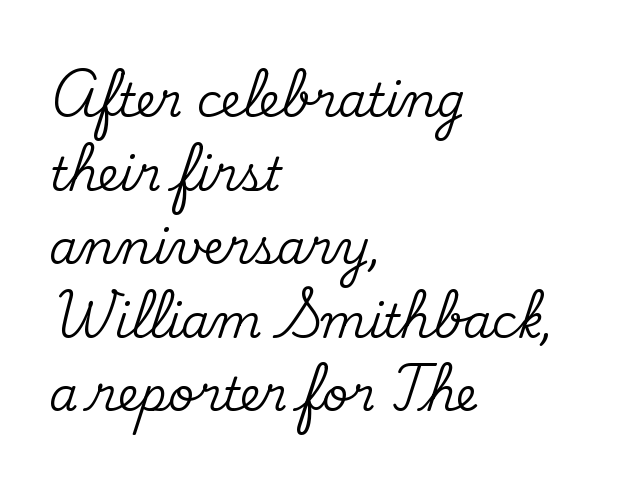
{"width": "normal", "stroke_contrast": "medium", "x_height": "small", "monospaced": "no", "underline": "no", "align": "left", "line_spacing": "normal", "line_spacing_ratio": 1.6, "letter_spacing": "normal", "letter_spacing_em": 0.0, "glyph_px": 46}
